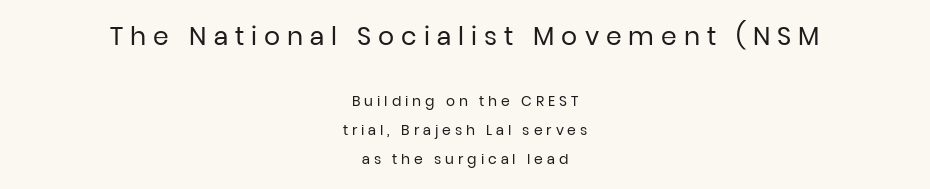
The image shows 25 px text type, upright; set centered, loose line spacing (2.08x), unusually wide letter spacing (+0.28 em), not underlined; the first (top) block is 1.79x larger.
